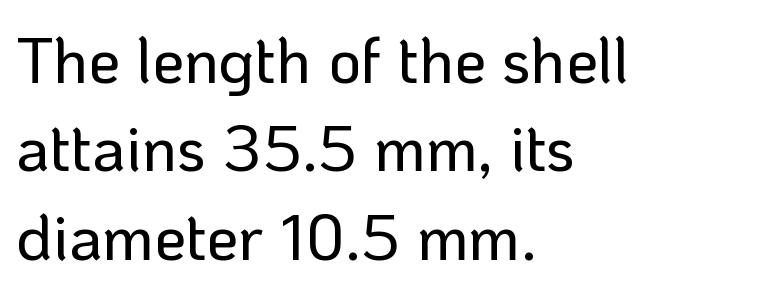
Tracking value appears to be zero — textbook default spacing. Has an underline been added? It has not. These lines were composed using upright roman letters. The compositor pushed each line to the left boundary.
